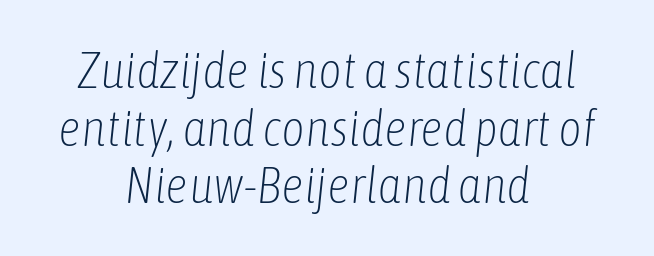
{"italic": "yes", "lean": "right", "slant_degrees": 6, "bold": "no", "weight": "light", "width": "condensed", "stroke_contrast": "low", "x_height": "medium", "monospaced": "no", "underline": "no", "align": "center", "line_spacing": "tight", "line_spacing_ratio": 1.13, "letter_spacing": "normal", "letter_spacing_em": 0.0, "glyph_px": 51}
